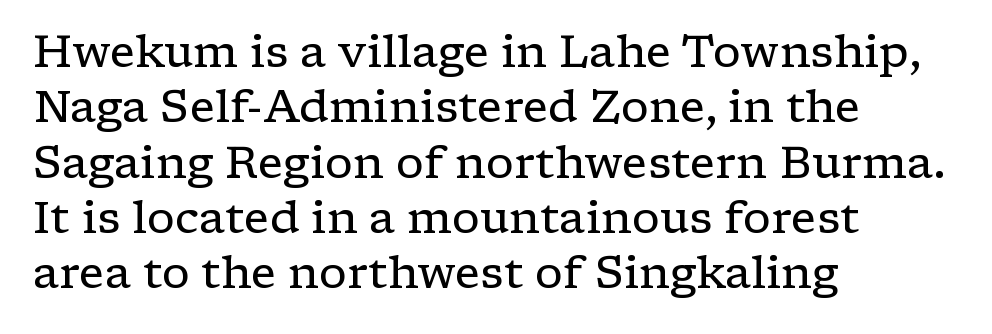
No italicization has been applied; the sample stays upright. Each row of text sits above clean, open space. Look at the tracking — it's just the regular setting, nothing added. Each line starts at the same left margin while the right side varies. Heaviness? Minimal to ordinary, like unemphasized prose. Stroke terminals: seriffed.
